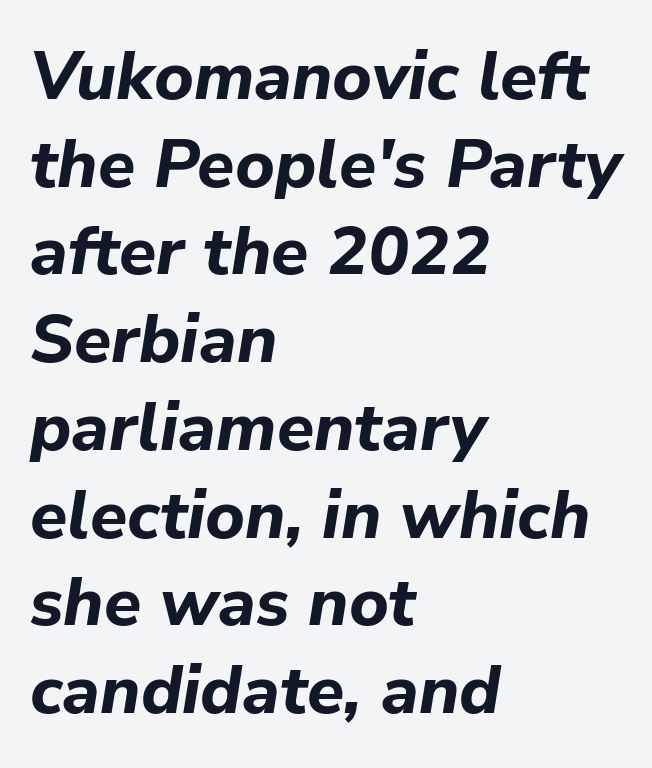
Q: Is the text bold? A: Yes.
Q: Is the text italic (slanted)? A: Yes, it leans right by about 9 degrees.
Q: Is the text underlined? A: No.
Q: How is the paragraph aligned? A: Left-aligned.
Q: Is the spacing between letters normal or unusually wide? A: Normal.
Q: Is the spacing between lines tight, normal or loose? A: Normal.
Q: Width (condensed, normal, or wide)? A: Normal.
Q: Stroke contrast? A: Low.
Q: x-height? A: Medium.
Q: Monospaced? A: No.
